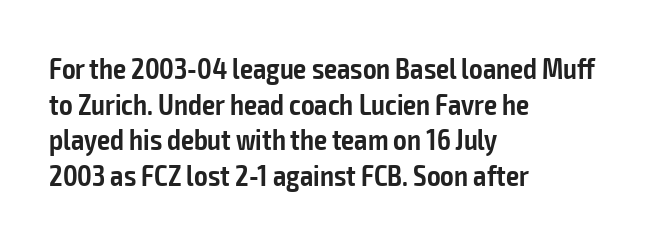
Alignment: flush left. This is the regular roman posture of the typeface. Clear beneath every line of the passage. This is the in-between weight designers call semibold or demi. Caption: standard tracking, unaltered. What kind of face is this? One without serifs — a sans.
